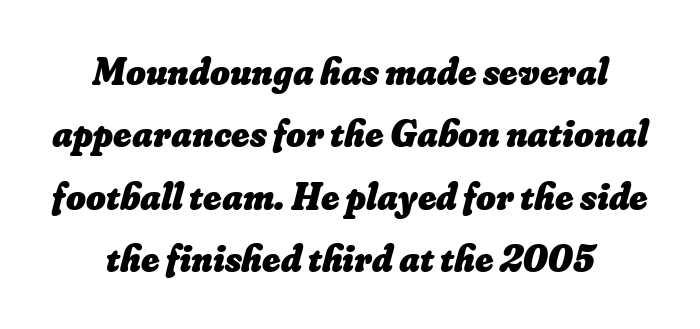
The image shows 38 px heavy type; set normal line spacing (1.64x), normal letter spacing, not underlined; low stroke contrast and a small x-height.
